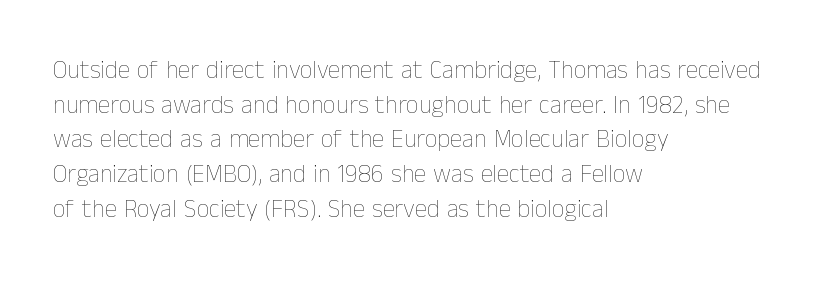
Q: Is the text bold? A: No.
Q: Is the text italic (slanted)? A: No, it is upright.
Q: Is the text underlined? A: No.
Q: How is the paragraph aligned? A: Left-aligned.
Q: Is the spacing between letters normal or unusually wide? A: Normal.
Q: Is the spacing between lines tight, normal or loose? A: Normal.
